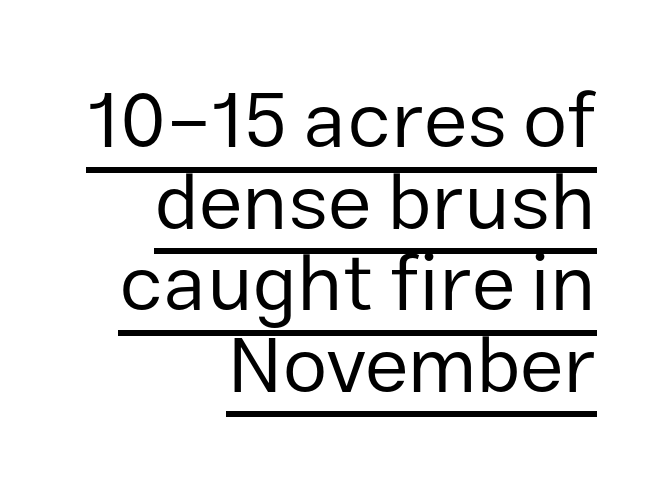
Honestly, the rows look squashed on top of each other. Are there feet on the stems? There aren't — it's a sans. This rendering leaves character spacing at its baseline value. Is the stroke heavy? The answer is a plain regular-or-lighter.
